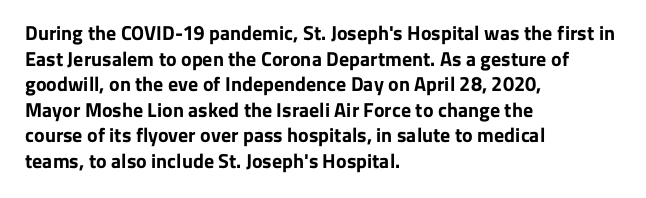
Q: Is the text bold? A: Yes.
Q: Is the text italic (slanted)? A: No, it is upright.
Q: Is the text underlined? A: No.
Q: How is the paragraph aligned? A: Left-aligned.
Q: Is the spacing between letters normal or unusually wide? A: Normal.
Q: Is the spacing between lines tight, normal or loose? A: Normal.
